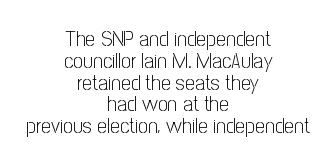
{"italic": "no", "bold": "no", "underline": "no", "align": "center", "line_spacing": "tight", "line_spacing_ratio": 0.99, "letter_spacing": "normal", "letter_spacing_em": 0.0, "glyph_px": 22}
